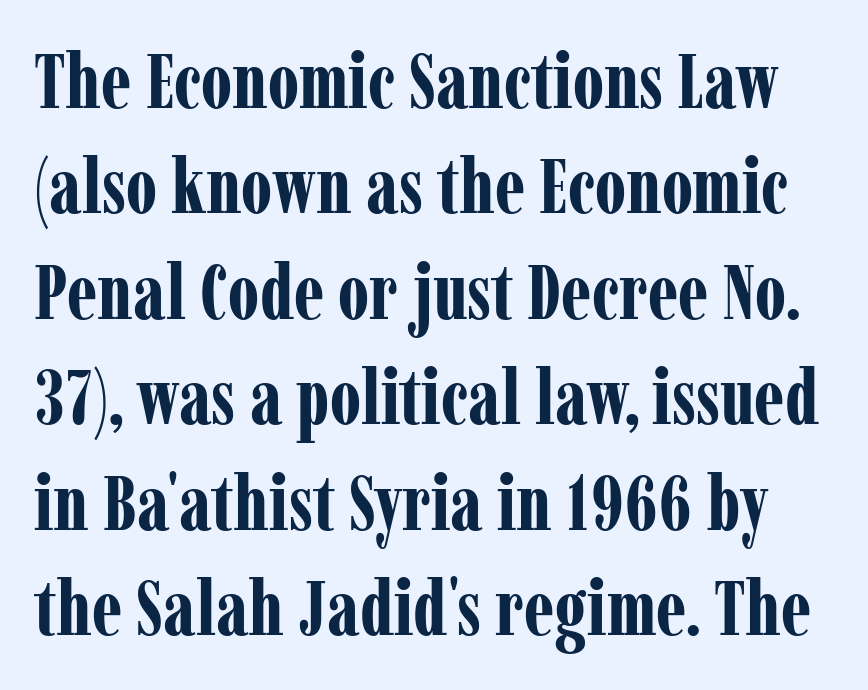
The image shows 77 px bold, condensed serif type, upright; set normal line spacing (1.37x), normal letter spacing, not underlined; low stroke contrast and a medium x-height.
